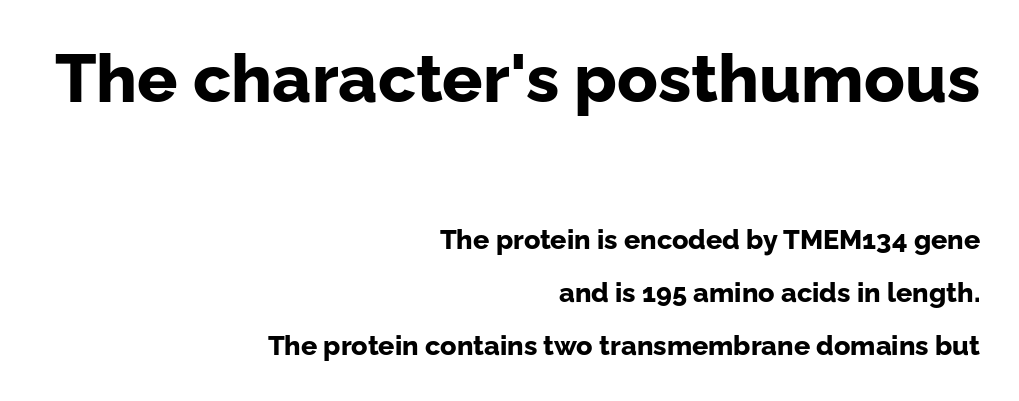
Typographic density is high because the face is bold. A typesetter would mark this as roman, not italic. No word sits above an underline. You get the large type first, then a drop to smaller type. Nope, no serifs anywhere on these letters. These lines are rendered in a variable-pitch font.
